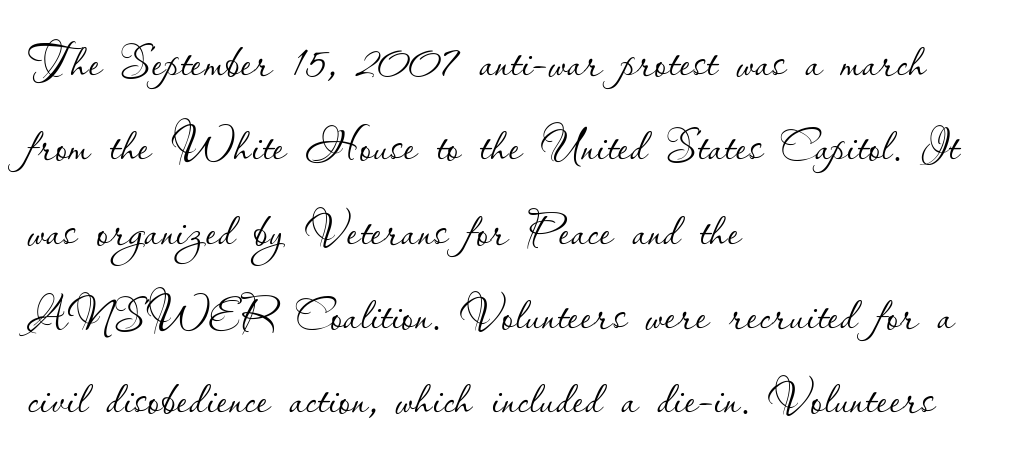
The image shows 62 px thin type; set left-aligned, normal line spacing (1.36x), normal letter spacing, not underlined; low stroke contrast and a small x-height.
